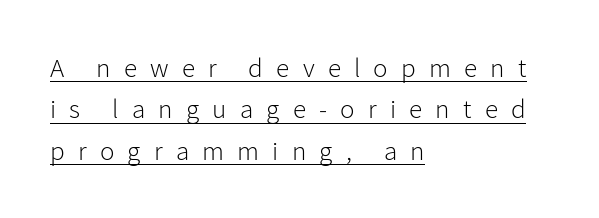
{"italic": "no", "bold": "no", "underline": "yes", "align": "left", "line_spacing": "normal", "line_spacing_ratio": 1.53, "letter_spacing": "wide", "letter_spacing_em": 0.49, "glyph_px": 27}
